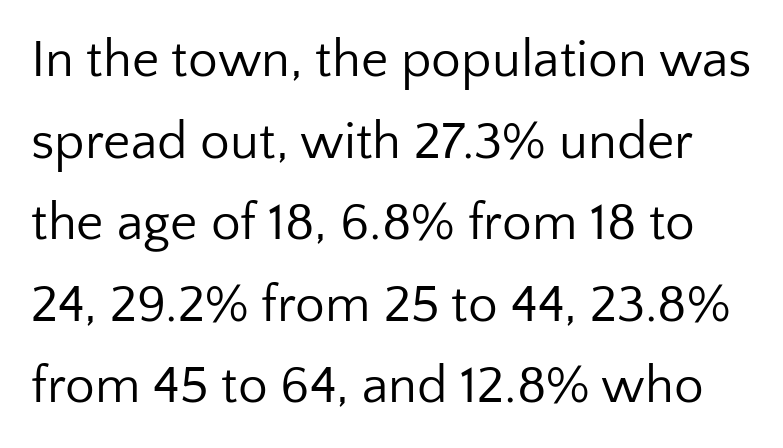
The image shows 53 px regular-weight sans-serif type, upright; set normal line spacing (1.54x), normal letter spacing, not underlined; low stroke contrast and a medium x-height.
